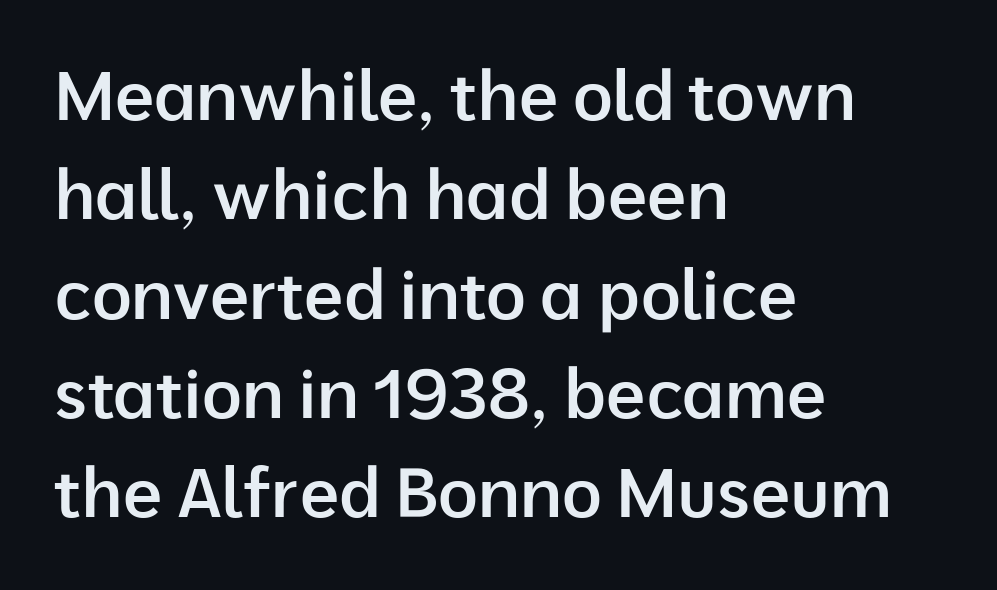
The image shows 69 px semibold sans-serif type, upright; set left-aligned, normal line spacing (1.44x), normal letter spacing, not underlined; low stroke contrast and a medium x-height.
